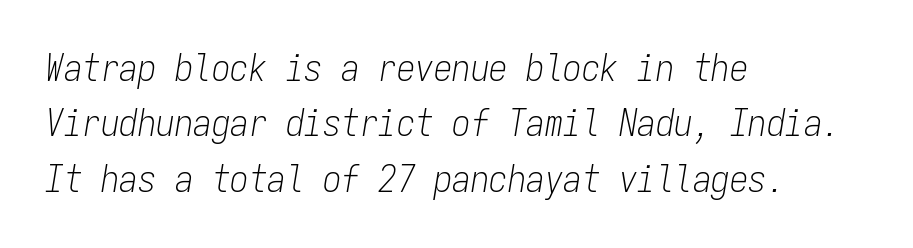
The image shows 37 px light, condensed type, italic (leaning right), monospaced; set left-aligned, normal line spacing (1.5x), normal letter spacing, not underlined; low stroke contrast and a medium x-height.
